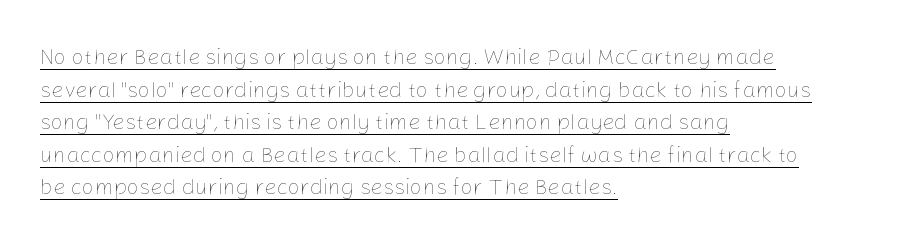
No letter is thick-stroked: the sample isn't bold. Regular leading. The line texture is even and compact thanks to regular tracking. Nope, not italic — everything's standing straight. Every row of glyphs begins at an identical x-position on the left. Somebody hit Ctrl+U on this one — the words are underlined.
